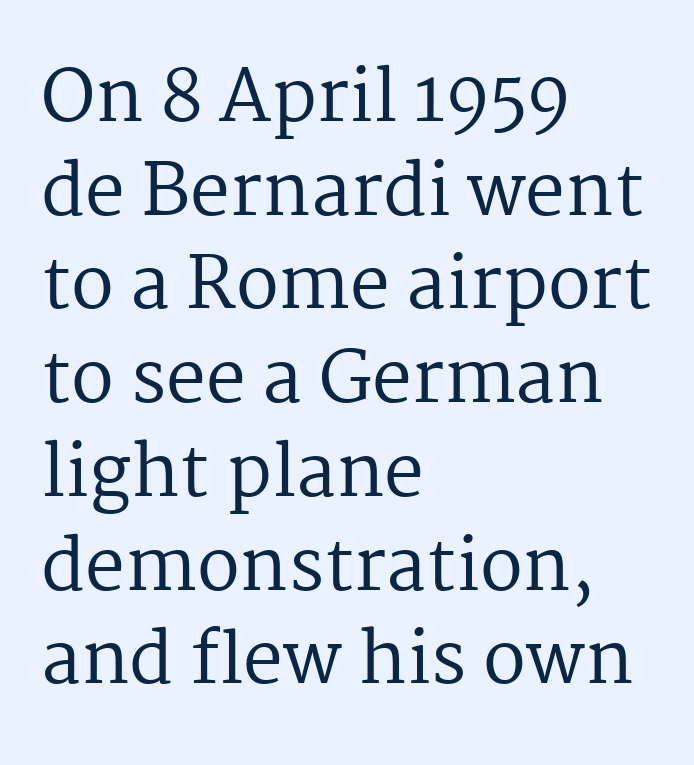
Vertical spacing — default. This sample uses a serif face. Varying glyph widths throughout — classic text-font behaviour. The lines in this sample share a left origin and differ only in where they stop.
